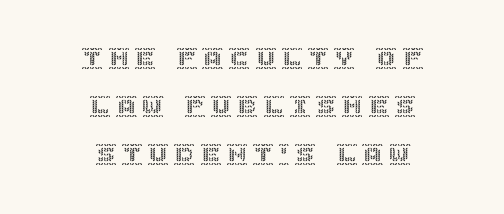
Q: Is the text italic (slanted)? A: No, it is upright.
Q: Is the text underlined? A: No.
Q: How is the paragraph aligned? A: Centered.
Q: Is the spacing between letters normal or unusually wide? A: Unusually wide.
Q: Is the spacing between lines tight, normal or loose? A: Loose.
